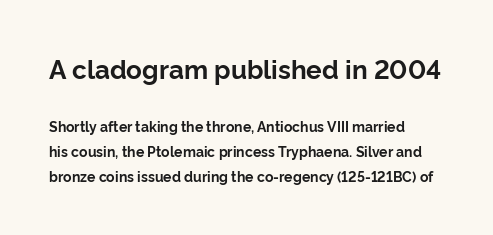
The image shows 26 px bold type, upright; set line spacing 1.78x, normal letter spacing, not underlined; the first (top) block is 1.86x larger.
